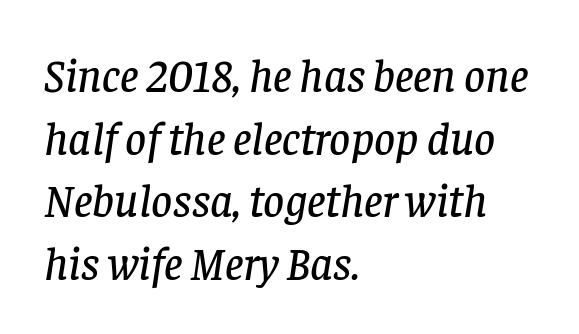
Q: Is the text italic (slanted)? A: Yes, it leans right by about 8 degrees.
Q: Is the typeface a serif or a sans-serif typeface? A: Serif.
Q: Is the text underlined? A: No.
Q: How is the paragraph aligned? A: Left-aligned.
Q: Is the spacing between letters normal or unusually wide? A: Normal.
Q: Is the spacing between lines tight, normal or loose? A: Normal.
Q: Width (condensed, normal, or wide)? A: Normal.
Q: Stroke contrast? A: Low.
Q: x-height? A: Large.
Q: Monospaced? A: No.
